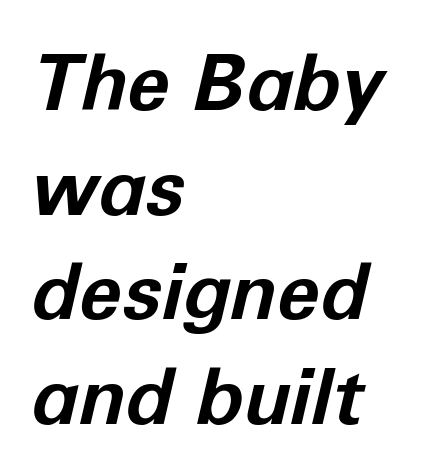
{"italic": "yes", "lean": "right", "slant_degrees": 12, "bold": "yes", "weight": "bold", "width": "normal", "stroke_contrast": "low", "x_height": "medium", "monospaced": "no", "underline": "no", "align": "left", "line_spacing": "normal", "line_spacing_ratio": 1.34, "letter_spacing": "normal", "letter_spacing_em": 0.0, "glyph_px": 78}
